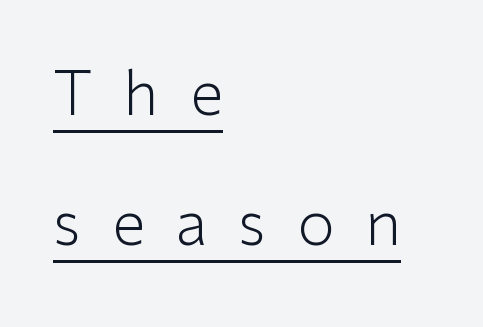
Honestly, the letter spacing is so wide it's the main thing you notice. This is underlined copy, the kind a proofreader might mark for attention. These lines stand farther apart than default settings would place them. Font category for this specimen: sans-serif.
